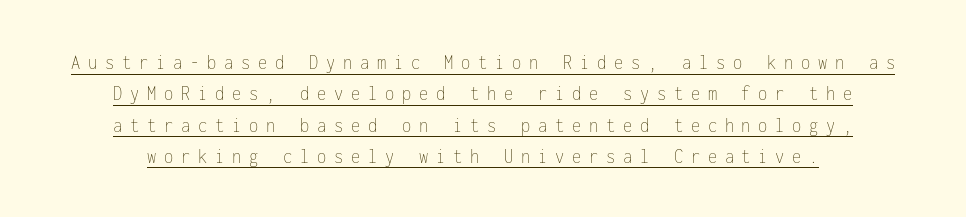
{"italic": "no", "bold": "no", "underline": "yes", "line_spacing": "normal", "line_spacing_ratio": 1.49, "letter_spacing": "wide", "letter_spacing_em": 0.37, "glyph_px": 21}
